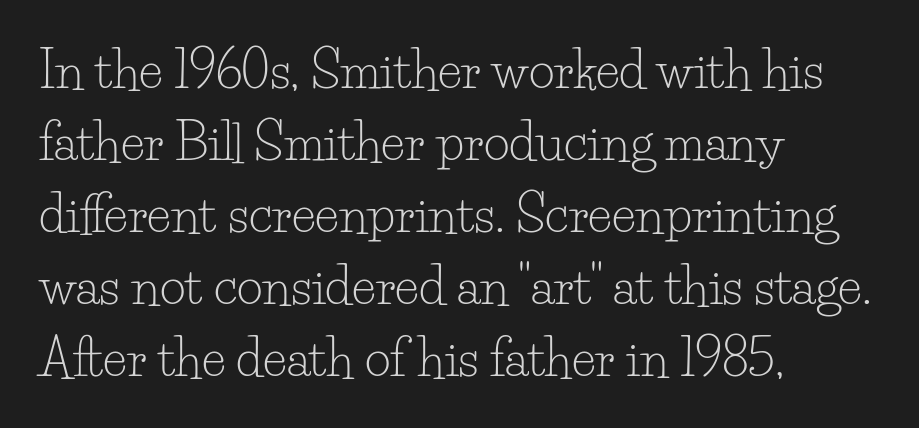
Q: Is the text bold? A: No.
Q: Is the text italic (slanted)? A: No, it is upright.
Q: Is the typeface a serif or a sans-serif typeface? A: Serif.
Q: Is the text underlined? A: No.
Q: How is the paragraph aligned? A: Left-aligned.
Q: Is the spacing between letters normal or unusually wide? A: Normal.
Q: Is the spacing between lines tight, normal or loose? A: Normal.
Q: Width (condensed, normal, or wide)? A: Normal.
Q: Stroke contrast? A: Low.
Q: x-height? A: Small.
Q: Monospaced? A: No.
